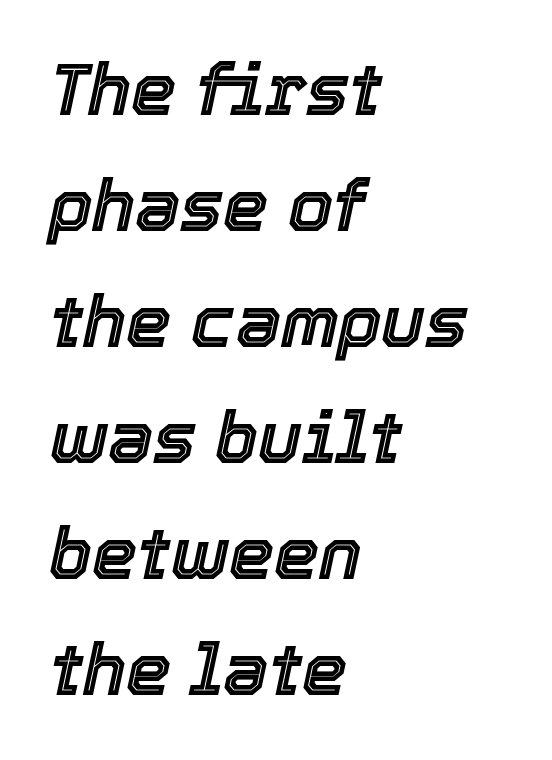
{"italic": "yes", "lean": "right", "slant_degrees": 12, "width": "normal", "x_height": "medium", "monospaced": "no", "underline": "no", "align": "left", "line_spacing": "normal", "line_spacing_ratio": 1.61, "letter_spacing": "normal", "letter_spacing_em": 0.0, "glyph_px": 72}
